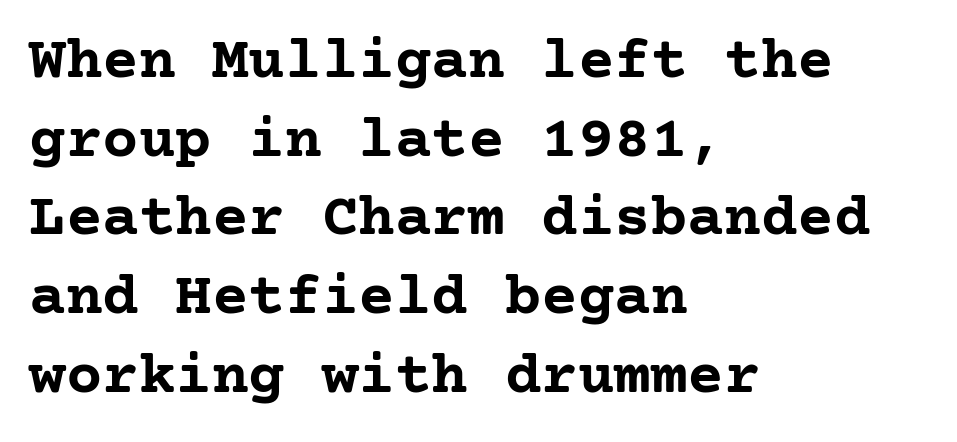
The foot of each line stays bare and open. It's the straight-up-and-down kind of type. This sample is left-justified, so line endings fall wherever the words run out. Nobody touched the tracking dial on this one. The line-height multiplier appears to be the usual default.
